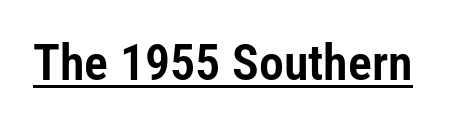
Quick note: not italic, upright. The rendering uses the underline text-decoration. No extra tracking has been applied to these lines. The letters advance in unequal steps, a hallmark of proportional type.
